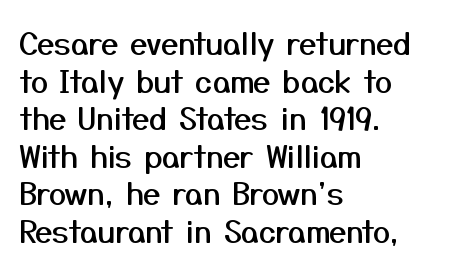
{"serif": "no", "italic": "no", "width": "normal", "stroke_contrast": "medium", "x_height": "medium", "monospaced": "no", "underline": "no", "align": "left", "line_spacing_ratio": 1.21, "letter_spacing": "normal", "letter_spacing_em": 0.0, "glyph_px": 31}
